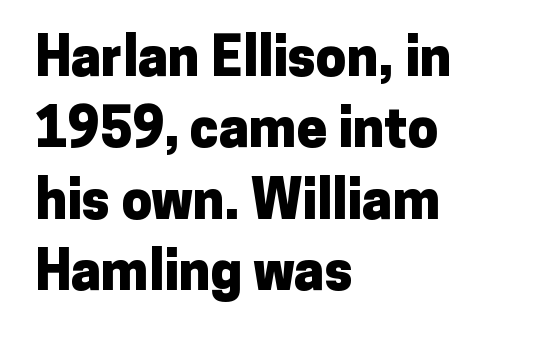
The image shows 54 px heavy sans-serif type, upright; set left-aligned, normal line spacing (1.32x), normal letter spacing, not underlined; low stroke contrast and a medium x-height.
